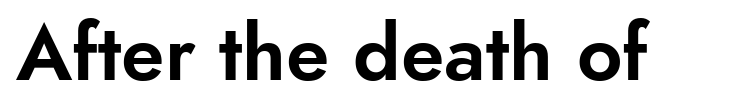
Q: Is the text italic (slanted)? A: No, it is upright.
Q: Is the typeface a serif or a sans-serif typeface? A: Sans-serif.
Q: Is the text underlined? A: No.
Q: Is the spacing between letters normal or unusually wide? A: Normal.
Q: Width (condensed, normal, or wide)? A: Normal.
Q: Stroke contrast? A: Low.
Q: x-height? A: Small.
Q: Monospaced? A: No.
